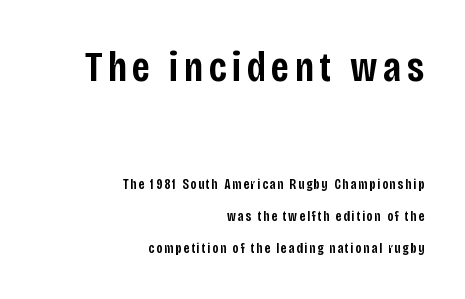
Q: Is the text bold? A: Semi-bold.
Q: Is the text italic (slanted)? A: No, it is upright.
Q: Is the typeface a serif or a sans-serif typeface? A: Sans-serif.
Q: Is the text underlined? A: No.
Q: How is the paragraph aligned? A: Right-aligned.
Q: Is the spacing between lines tight, normal or loose? A: Loose.
Q: Which block of text is set in a larger size, the first (top) or the second (bottom)? A: The first (top) one.
Q: Width (condensed, normal, or wide)? A: Condensed.
Q: Stroke contrast? A: Low.
Q: x-height? A: Large.
Q: Monospaced? A: No.
